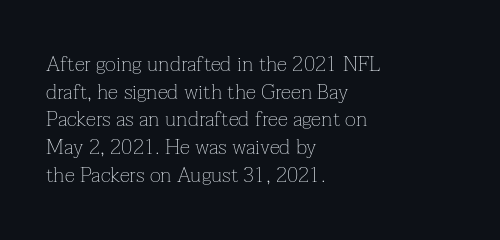
Every stem runs plumb, perpendicular to the baseline. Leftover space on each line is placed entirely after the last word. Check the space under the baseline: it is left empty. This reads as an unemphasized weight, regular at the heaviest. Caption: standard tracking, unaltered.
